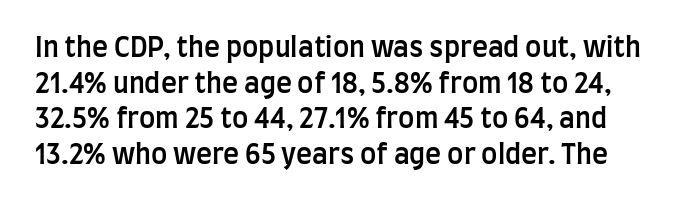
{"italic": "no", "bold": "semi", "underline": "no", "line_spacing": "normal", "line_spacing_ratio": 1.32, "letter_spacing": "normal", "letter_spacing_em": 0.0, "glyph_px": 27}
